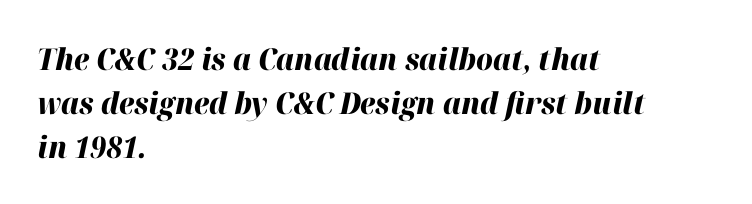
Character widths vary here, with narrow letters taking less room than wide ones. The area under the type is left untouched. Evenly set lines give the paragraph a standard silhouette. Students, this is bold: see how much ink each stroke carries. Look at the tracking — it's just the regular setting, nothing added. In terms of posture, this sample is oblique.
